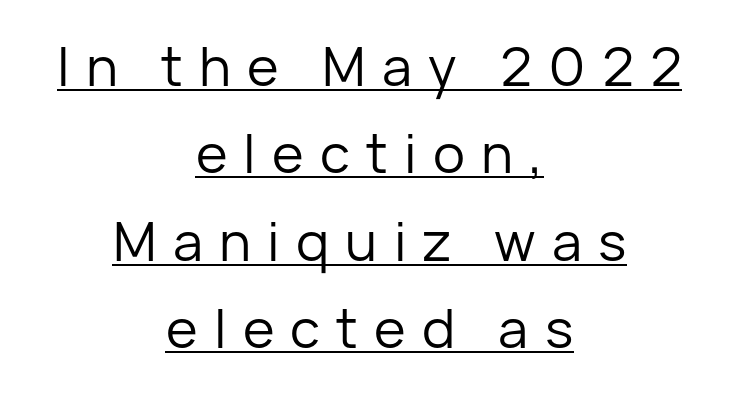
Q: Is the text bold? A: No.
Q: Is the text italic (slanted)? A: No, it is upright.
Q: Is the typeface a serif or a sans-serif typeface? A: Sans-serif.
Q: Is the text underlined? A: Yes.
Q: How is the paragraph aligned? A: Centered.
Q: Is the spacing between letters normal or unusually wide? A: Unusually wide.
Q: Is the spacing between lines tight, normal or loose? A: Normal.
Q: Width (condensed, normal, or wide)? A: Normal.
Q: Stroke contrast? A: Low.
Q: x-height? A: Medium.
Q: Monospaced? A: No.
